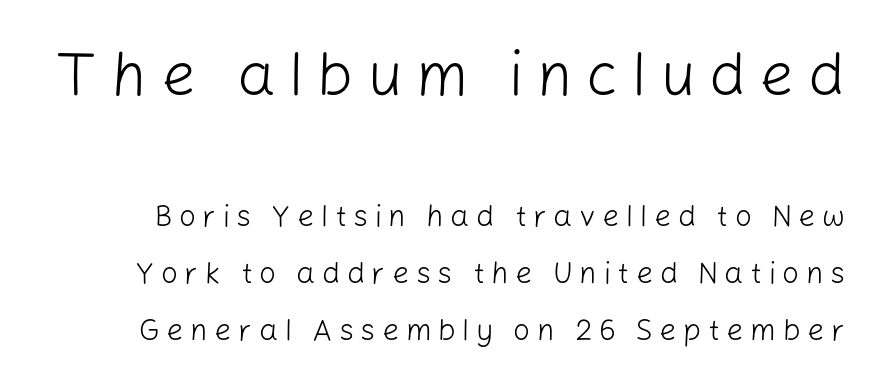
{"serif": "no", "italic": "no", "bold": "no", "weight": "light", "width": "normal", "stroke_contrast": "low", "x_height": "medium", "monospaced": "no", "underline": "no", "line_spacing": "loose", "line_spacing_ratio": 1.9, "letter_spacing": "wide", "letter_spacing_em": 0.22, "larger_block": "first", "size_ratio": 2.03, "glyph_px": 61}
